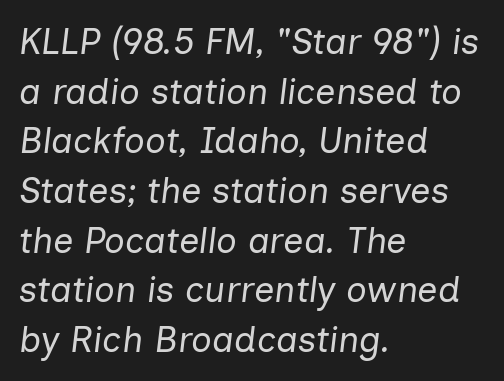
{"italic": "yes", "lean": "right", "slant_degrees": 7, "bold": "no", "weight": "regular", "width": "normal", "stroke_contrast": "low", "x_height": "medium", "monospaced": "no", "underline": "no", "align": "left", "line_spacing": "normal", "line_spacing_ratio": 1.38, "letter_spacing": "normal", "letter_spacing_em": 0.0, "glyph_px": 36}
